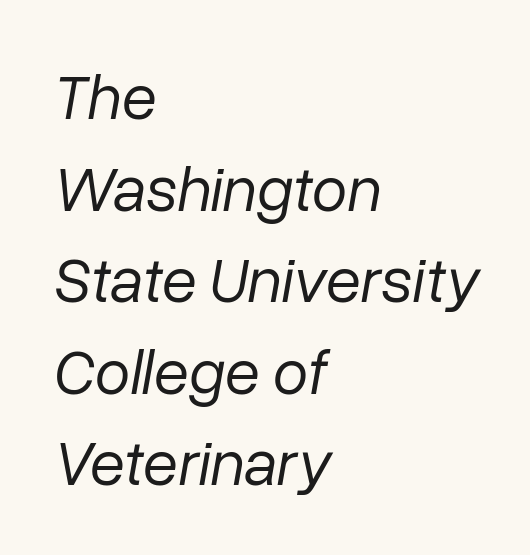
The image shows 64 px regular-weight type, italic (leaning right); set left-aligned, normal line spacing (1.43x), normal letter spacing, not underlined; low stroke contrast and a medium x-height.
